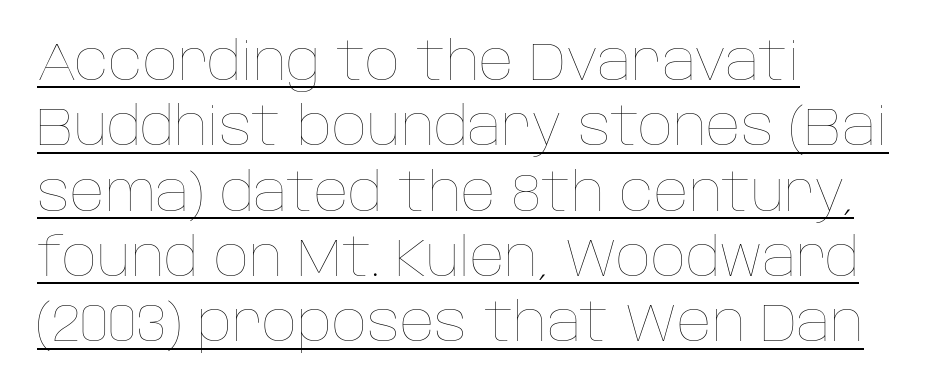
{"italic": "no", "bold": "no", "weight": "thin", "width": "normal", "stroke_contrast": "low", "x_height": "large", "monospaced": "no", "underline": "yes", "align": "left", "line_spacing_ratio": 1.21, "letter_spacing": "normal", "letter_spacing_em": 0.0, "glyph_px": 54}
